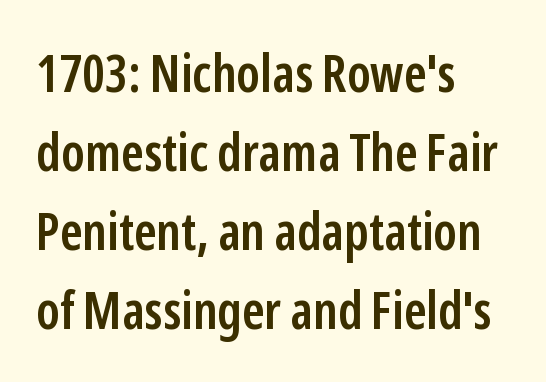
{"serif": "no", "italic": "no", "bold": "semi", "weight": "semibold", "width": "condensed", "stroke_contrast": "low", "x_height": "medium", "monospaced": "no", "underline": "no", "align": "left", "line_spacing": "normal", "line_spacing_ratio": 1.52, "letter_spacing": "normal", "letter_spacing_em": 0.0, "glyph_px": 52}
